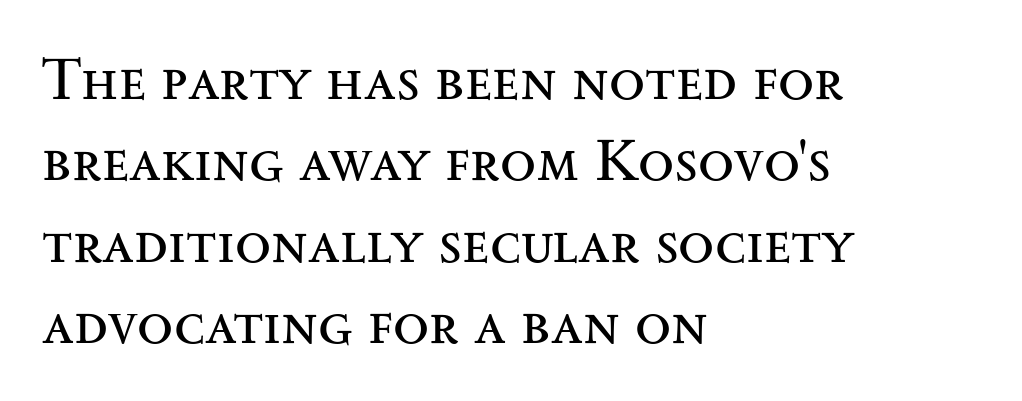
A normal amount of white space separates one row of letters from the next. The type sits square on the baseline with zero lean. Character widths vary here, with narrow letters taking less room than wide ones. The rendering anchors every line to the left-hand side.
